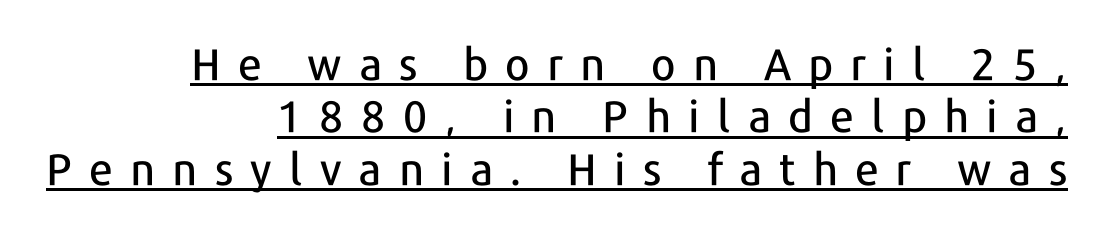
Q: Is the text italic (slanted)? A: No, it is upright.
Q: Is the typeface a serif or a sans-serif typeface? A: Sans-serif.
Q: Is the text underlined? A: Yes.
Q: How is the paragraph aligned? A: Right-aligned.
Q: Is the spacing between letters normal or unusually wide? A: Unusually wide.
Q: Width (condensed, normal, or wide)? A: Normal.
Q: Stroke contrast? A: Low.
Q: x-height? A: Medium.
Q: Monospaced? A: No.
